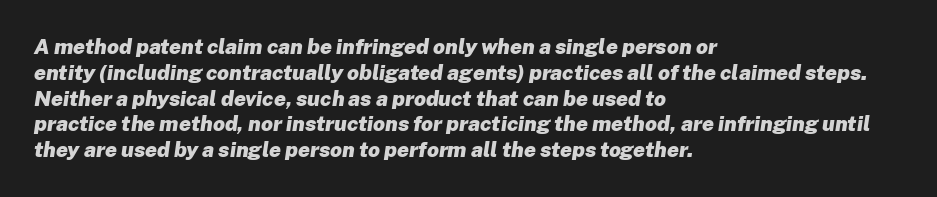
The image shows 21 px bold type, italic (leaning right); set left-aligned, line spacing 1.23x, normal letter spacing, not underlined.
